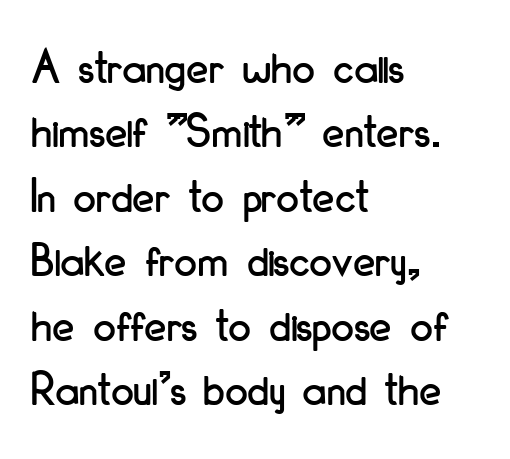
The image shows 50 px condensed sans-serif type, upright; set left-aligned, normal line spacing (1.29x), normal letter spacing, not underlined; low stroke contrast and a small x-height.
